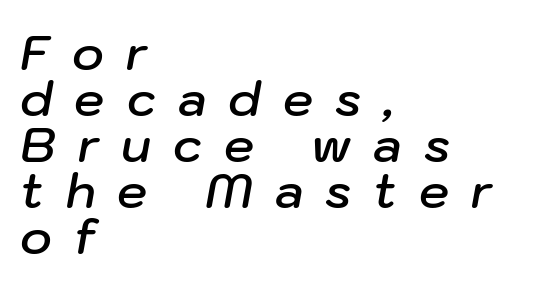
Q: Is the text bold? A: Semi-bold.
Q: Is the text italic (slanted)? A: Yes, it leans right by about 10 degrees.
Q: Is the text underlined? A: No.
Q: How is the paragraph aligned? A: Left-aligned.
Q: Is the spacing between letters normal or unusually wide? A: Unusually wide.
Q: Is the spacing between lines tight, normal or loose? A: Tight.
Q: Width (condensed, normal, or wide)? A: Normal.
Q: Stroke contrast? A: Low.
Q: x-height? A: Medium.
Q: Monospaced? A: No.
